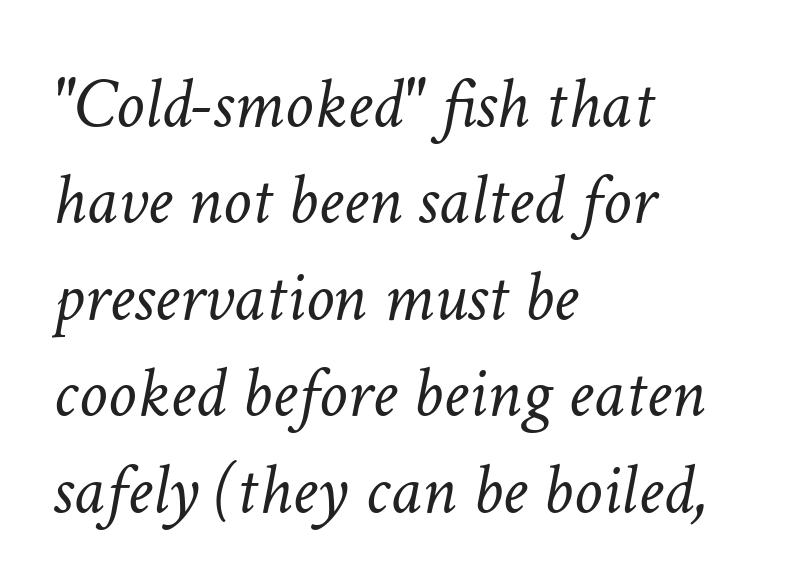
Q: Is the text bold? A: No.
Q: Is the text italic (slanted)? A: Yes, it leans right by about 11 degrees.
Q: Is the text underlined? A: No.
Q: How is the paragraph aligned? A: Left-aligned.
Q: Is the spacing between letters normal or unusually wide? A: Normal.
Q: Is the spacing between lines tight, normal or loose? A: Normal.
Q: Width (condensed, normal, or wide)? A: Normal.
Q: Stroke contrast? A: Low.
Q: x-height? A: Medium.
Q: Monospaced? A: No.
